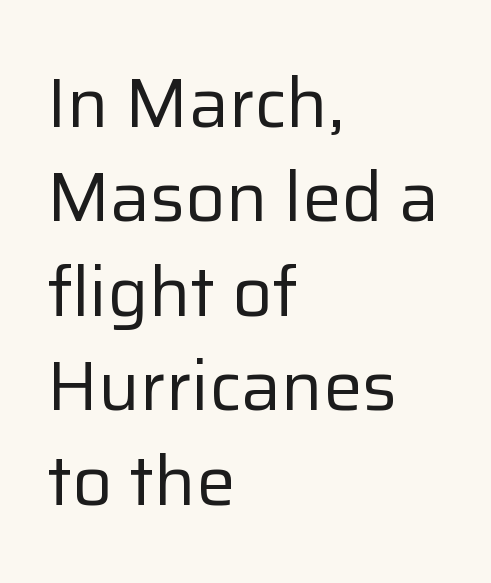
Q: Is the text bold? A: No.
Q: Is the text italic (slanted)? A: No, it is upright.
Q: Is the typeface a serif or a sans-serif typeface? A: Sans-serif.
Q: Is the text underlined? A: No.
Q: How is the paragraph aligned? A: Left-aligned.
Q: Is the spacing between letters normal or unusually wide? A: Normal.
Q: Is the spacing between lines tight, normal or loose? A: Normal.
Q: Width (condensed, normal, or wide)? A: Normal.
Q: Stroke contrast? A: Low.
Q: x-height? A: Medium.
Q: Monospaced? A: No.
